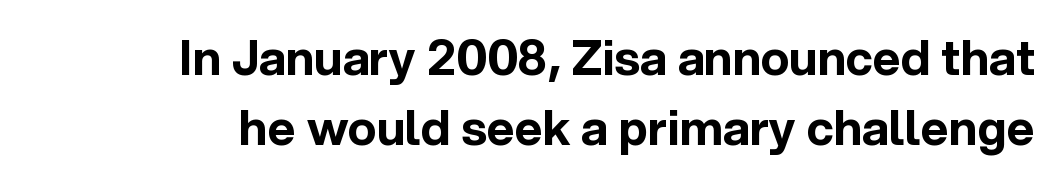
{"serif": "no", "italic": "no", "bold": "yes", "weight": "bold", "width": "normal", "x_height": "medium", "monospaced": "no", "underline": "no", "align": "right", "line_spacing": "normal", "line_spacing_ratio": 1.45, "letter_spacing": "normal", "letter_spacing_em": 0.0, "glyph_px": 48}
